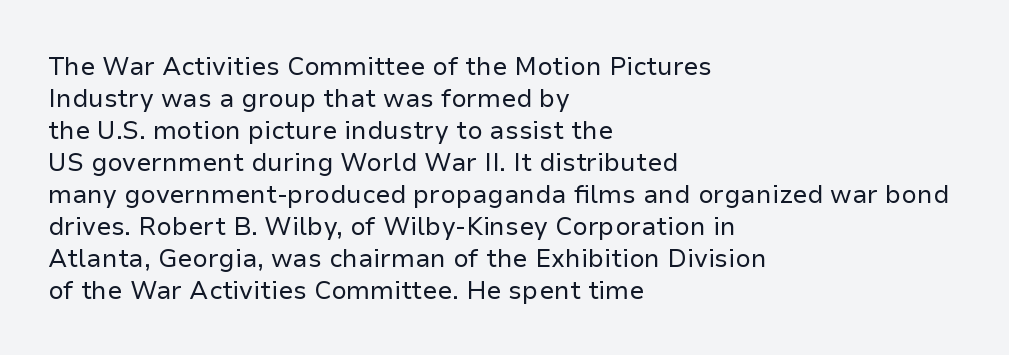
Q: Is the text bold? A: No.
Q: Is the text italic (slanted)? A: No, it is upright.
Q: Is the text underlined? A: No.
Q: How is the paragraph aligned? A: Left-aligned.
Q: Is the spacing between letters normal or unusually wide? A: Normal.
Q: Is the spacing between lines tight, normal or loose? A: Normal.
